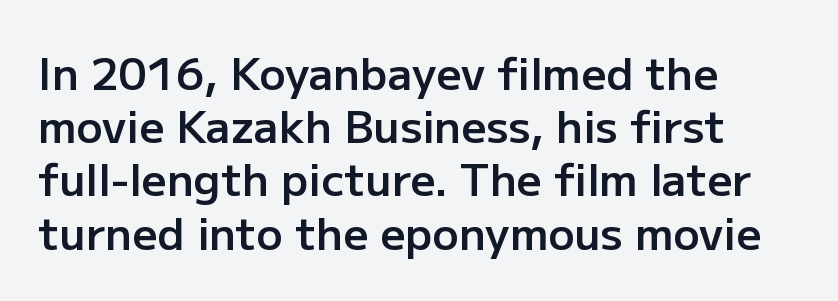
Reading down the block, your eye returns to a fixed left position each line. The rendering shows plain stroke endings on the letterforms — a sans-serif design. Inter-character spacing is left at the font's built-in metrics. This sample has the flowing, uneven cadence of proportional lettering. Notice how the stems are strictly vertical — no italics here.
